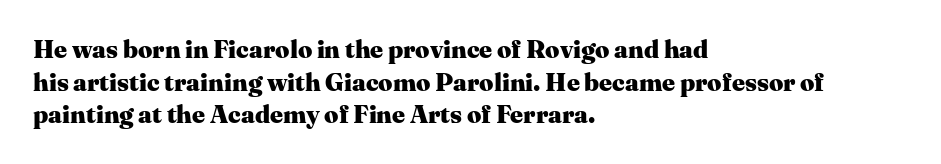
The image shows 25 px bold type, upright; set left-aligned, normal line spacing (1.31x), normal letter spacing, not underlined.
